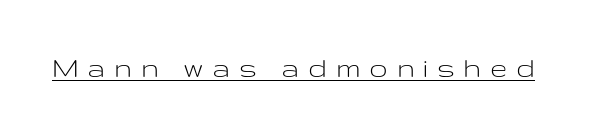
Caption: expanded tracking, letters set apart. A typesetter would call this proportional, since set widths differ per character. Heft: none added — not bold. The glyphs in this specimen are sans serif. Looks like someone drew a line under every word here. A typesetter would mark this as roman, not italic.
